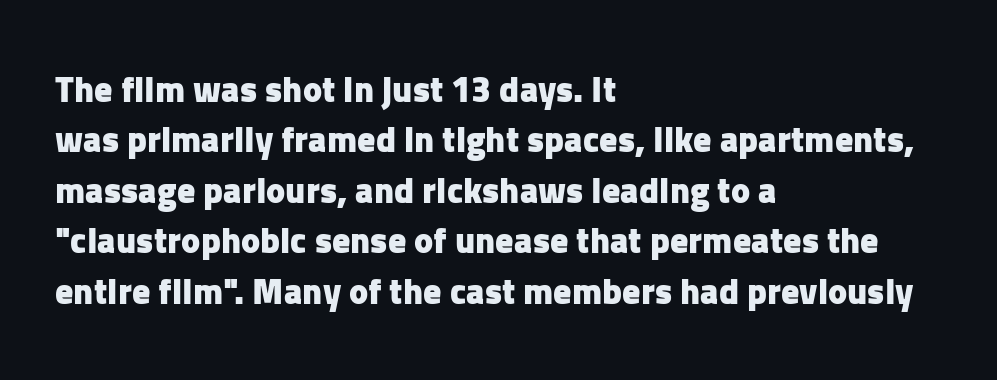
Q: Is the text bold? A: Yes.
Q: Is the text italic (slanted)? A: No, it is upright.
Q: Is the typeface a serif or a sans-serif typeface? A: Sans-serif.
Q: Is the text underlined? A: No.
Q: How is the paragraph aligned? A: Left-aligned.
Q: Is the spacing between letters normal or unusually wide? A: Normal.
Q: Is the spacing between lines tight, normal or loose? A: Normal.
Q: Width (condensed, normal, or wide)? A: Normal.
Q: Stroke contrast? A: Low.
Q: x-height? A: Medium.
Q: Monospaced? A: No.
